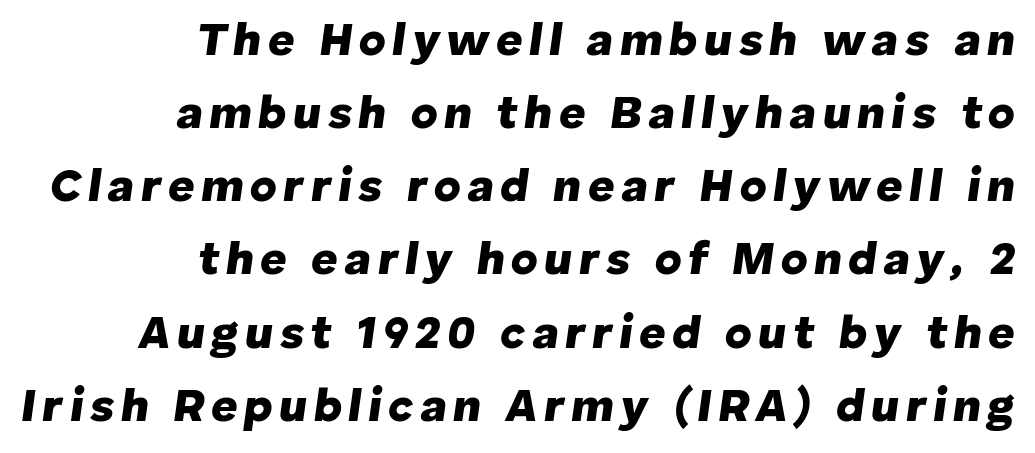
Plain, unruled lines of type. Leftover space on each line is placed entirely before the opening word. The passage shown is typed in a proportional face where columns would drift. How heavy is the stroke? Heavy — this is a bold.
